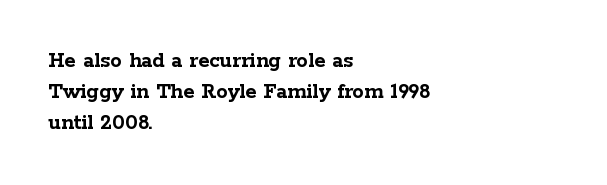
{"italic": "no", "bold": "yes", "underline": "no", "align": "left", "line_spacing": "normal", "line_spacing_ratio": 1.34, "letter_spacing": "normal", "letter_spacing_em": 0.0, "glyph_px": 23}
